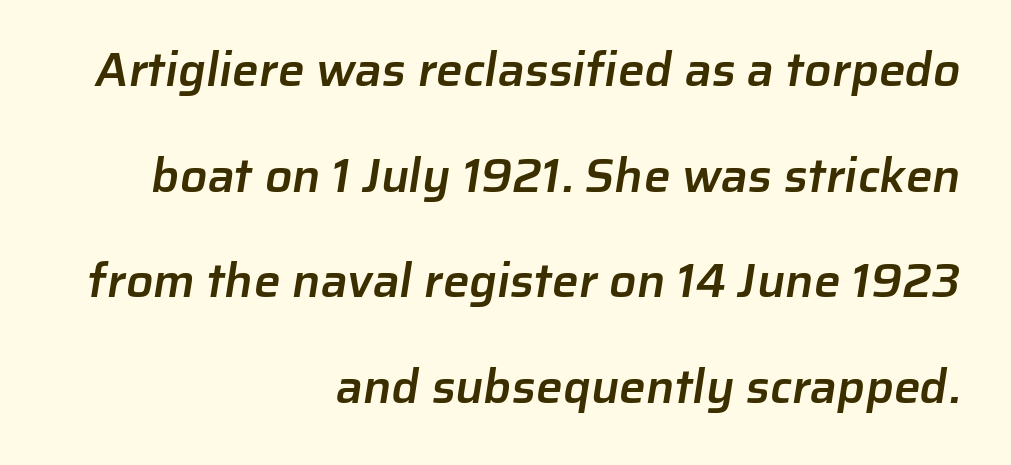
{"serif": "no", "bold": "semi", "weight": "semibold", "width": "normal", "stroke_contrast": "low", "x_height": "medium", "monospaced": "no", "underline": "no", "align": "right", "line_spacing": "loose", "line_spacing_ratio": 2.2, "letter_spacing": "normal", "letter_spacing_em": 0.0, "glyph_px": 48}
